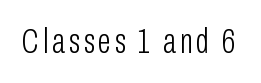
{"serif": "no", "italic": "no", "bold": "no", "weight": "light", "width": "condensed", "stroke_contrast": "low", "x_height": "medium", "monospaced": "no", "underline": "no", "glyph_px": 35}
